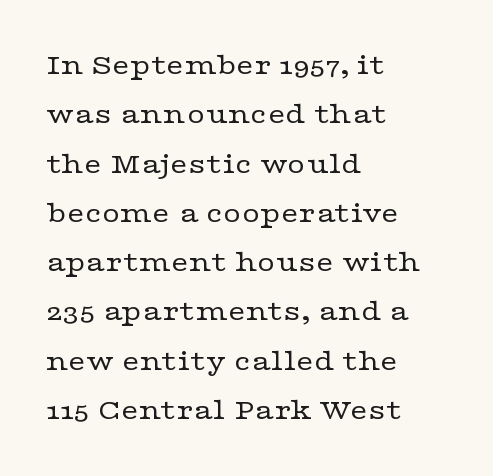
The image shows 31 px regular-weight, wide serif type, upright; set left-aligned, normal line spacing (1.59x), normal letter spacing, not underlined; low stroke contrast and a medium x-height.
